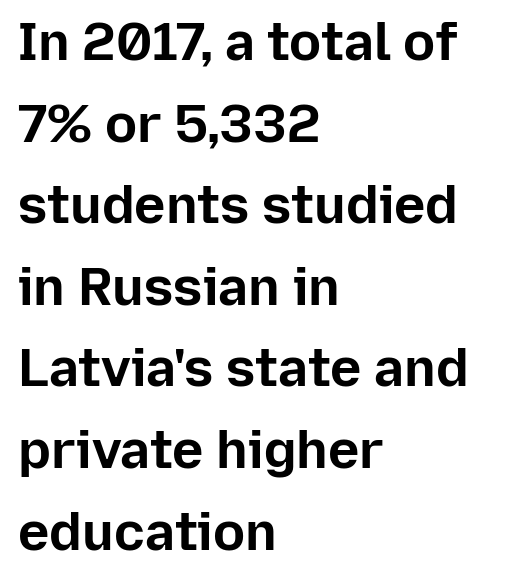
Summary of vertical rhythm: regular, with standard interline spacing. Visually the block forms a straight wall on the left and a jagged coastline on the right. Typographic density is high because the face is bold. Glance below the letters and you will spot only blank space. Proportional: the letters do not fall into vertical columns.
